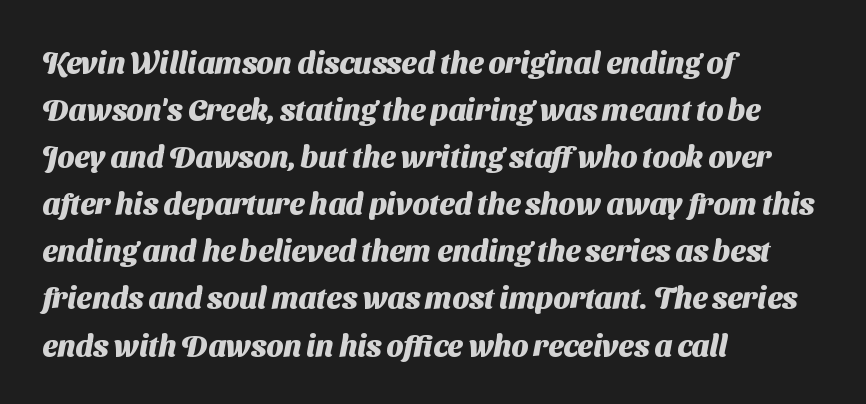
The image shows 30 px heavy sans-serif type; set left-aligned, normal line spacing (1.57x), normal letter spacing, not underlined; medium stroke contrast and a medium x-height.
